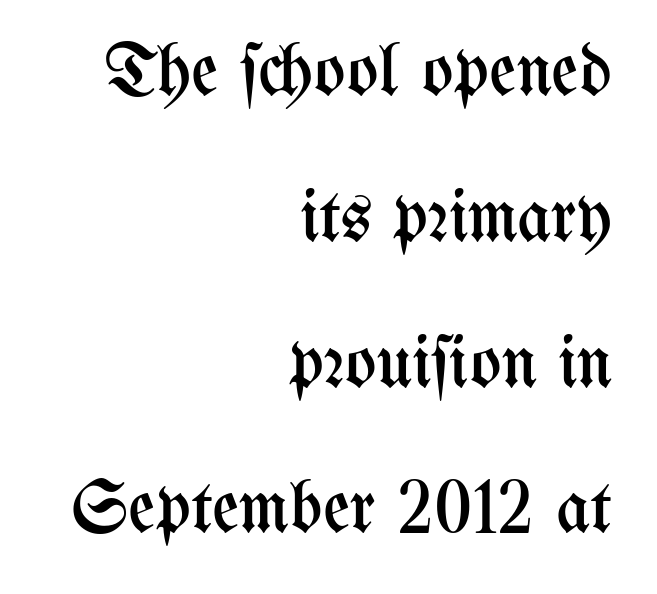
What's the leading like? Stretched, with rows far apart. No heavy texture on the line: the type isn't bold. Compared with a flush-left layout, this one pins lines to the opposite, right side. Words appear dense and cohesive because spacing is normal.
